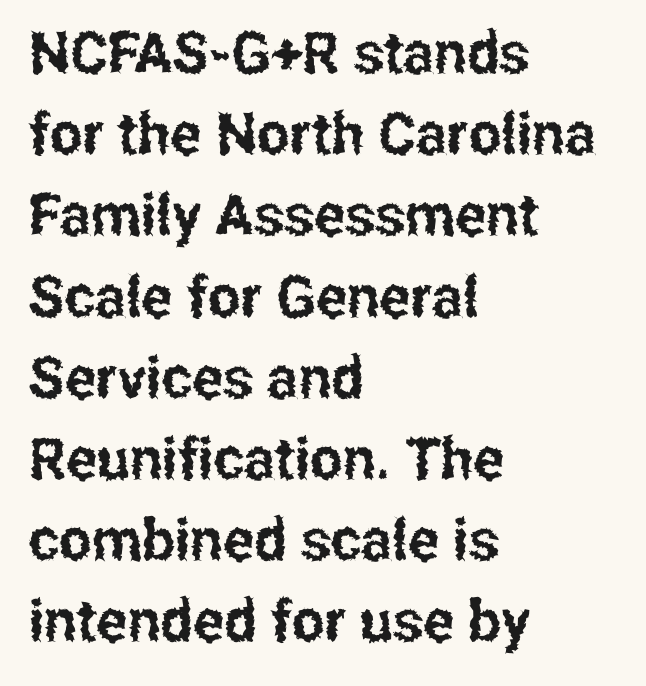
The image shows 58 px condensed sans-serif type, upright; set left-aligned, normal line spacing (1.4x), normal letter spacing, not underlined; low stroke contrast and a medium x-height.
